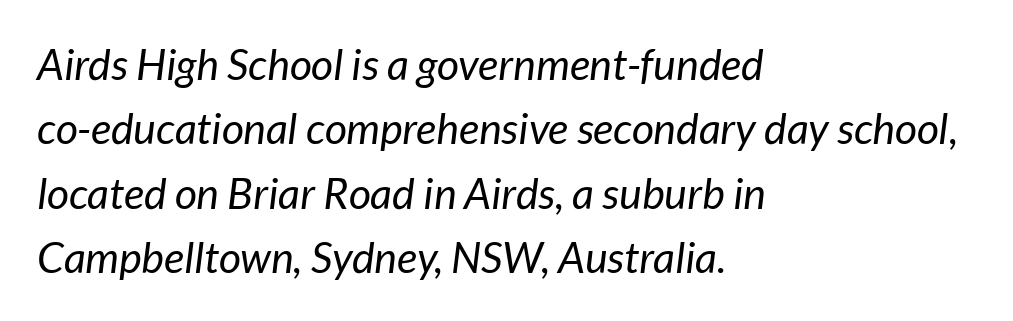
{"italic": "yes", "lean": "right", "slant_degrees": 7, "bold": "no", "weight": "regular", "width": "normal", "stroke_contrast": "low", "x_height": "medium", "monospaced": "no", "underline": "no", "align": "left", "line_spacing": "normal", "line_spacing_ratio": 1.5, "letter_spacing": "normal", "letter_spacing_em": 0.0, "glyph_px": 43}
